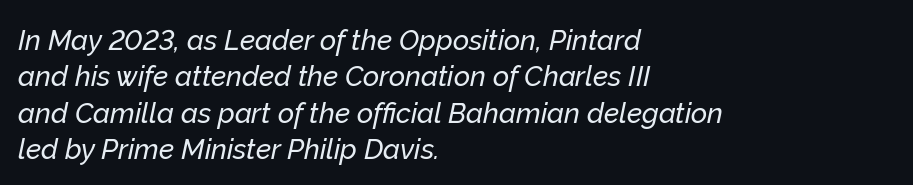
{"italic": "yes", "lean": "right", "slant_degrees": 12, "width": "normal", "stroke_contrast": "low", "x_height": "medium", "monospaced": "no", "underline": "no", "align": "left", "line_spacing": "normal", "line_spacing_ratio": 1.3, "letter_spacing": "normal", "letter_spacing_em": 0.0, "glyph_px": 28}
